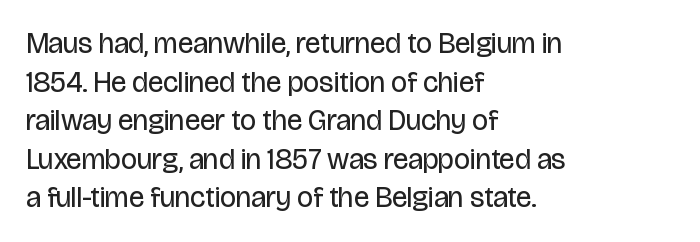
{"serif": "no", "italic": "no", "bold": "no", "weight": "regular", "width": "condensed", "stroke_contrast": "low", "x_height": "large", "monospaced": "no", "underline": "no", "align": "left", "line_spacing": "normal", "line_spacing_ratio": 1.33, "letter_spacing": "normal", "letter_spacing_em": 0.0, "glyph_px": 29}
